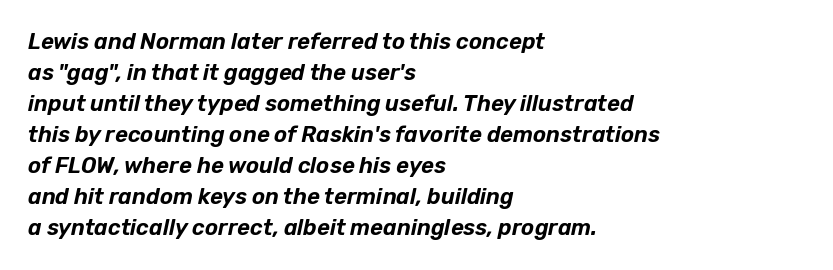
The image shows 22 px text type, italic (leaning right); set left-aligned, normal line spacing (1.41x), normal letter spacing, not underlined.
